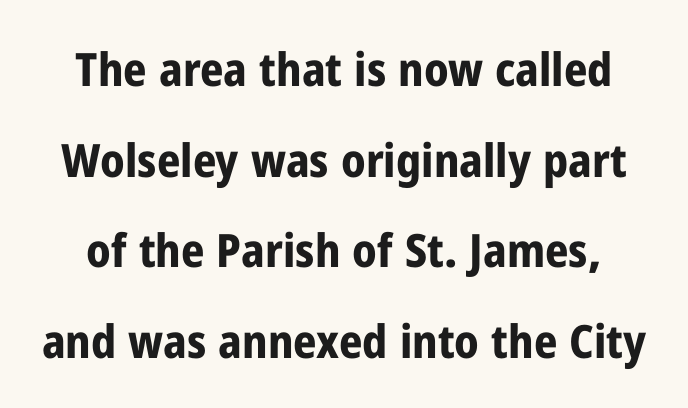
Q: Is the text bold? A: Yes.
Q: Is the text italic (slanted)? A: No, it is upright.
Q: Is the typeface a serif or a sans-serif typeface? A: Sans-serif.
Q: Is the text underlined? A: No.
Q: Is the spacing between letters normal or unusually wide? A: Normal.
Q: Is the spacing between lines tight, normal or loose? A: Loose.
Q: Width (condensed, normal, or wide)? A: Condensed.
Q: Stroke contrast? A: Low.
Q: x-height? A: Medium.
Q: Monospaced? A: No.
